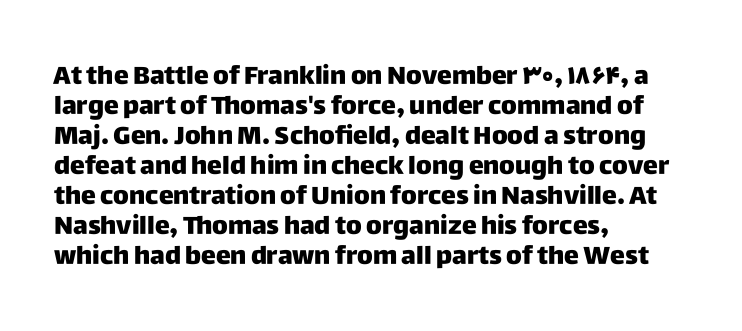
The image shows 25 px text type, upright; set left-aligned, line spacing 1.2x, normal letter spacing, not underlined.
